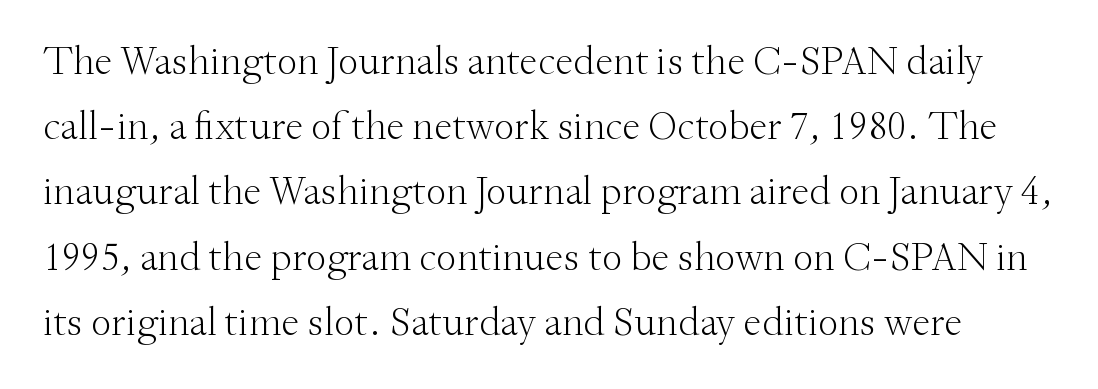
The image shows 41 px light serif type, upright; set normal line spacing (1.59x), normal letter spacing, not underlined; medium stroke contrast and a small x-height.
